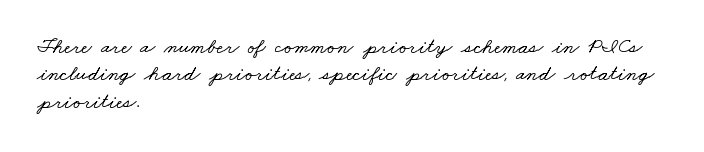
{"underline": "no", "align": "left", "line_spacing_ratio": 1.24, "letter_spacing": "normal", "letter_spacing_em": 0.0, "glyph_px": 22}
